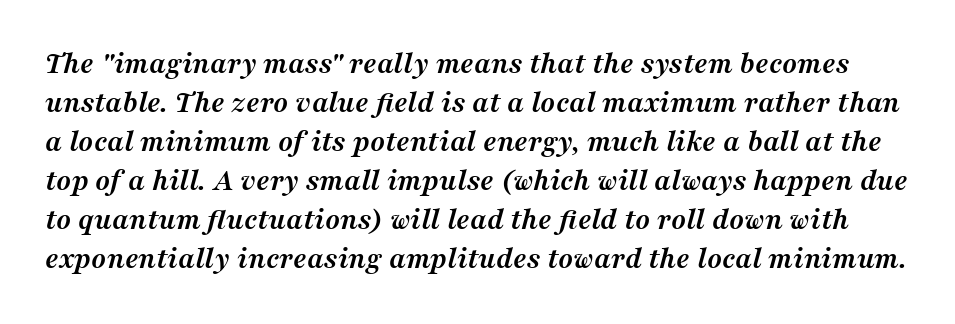
{"serif": "yes", "italic": "yes", "lean": "right", "slant_degrees": 16, "bold": "yes", "weight": "semibold", "width": "normal", "stroke_contrast": "medium", "x_height": "medium", "monospaced": "no", "underline": "no", "line_spacing": "normal", "line_spacing_ratio": 1.26, "letter_spacing": "normal", "letter_spacing_em": 0.0, "glyph_px": 31}
